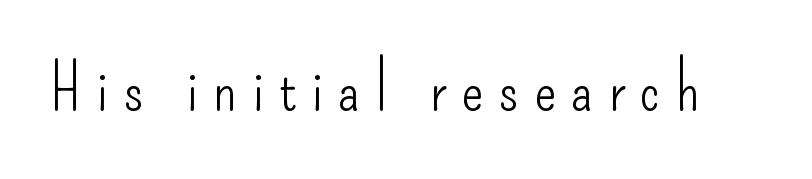
Stems here are at most as thick as an everyday book face. These lines are rendered in a variable-pitch font. Bare-footed words on every line. A sans-serif font was chosen for this passage. The horizontal fit of the characters is loose and conspicuously gappy. The lettering holds an erect, upright posture throughout.
